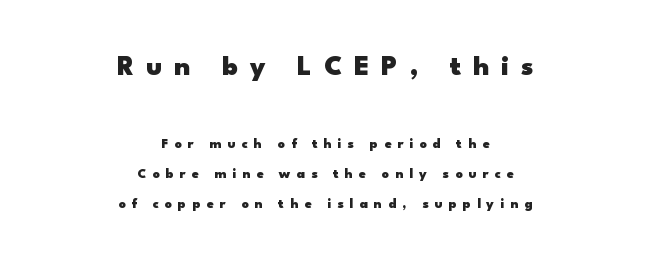
{"serif": "no", "italic": "no", "bold": "yes", "weight": "heavy", "width": "wide", "stroke_contrast": "low", "x_height": "small", "monospaced": "no", "underline": "no", "align": "center", "line_spacing": "loose", "line_spacing_ratio": 2.15, "letter_spacing": "wide", "letter_spacing_em": 0.43, "larger_block": "first", "size_ratio": 2.0, "glyph_px": 28}
